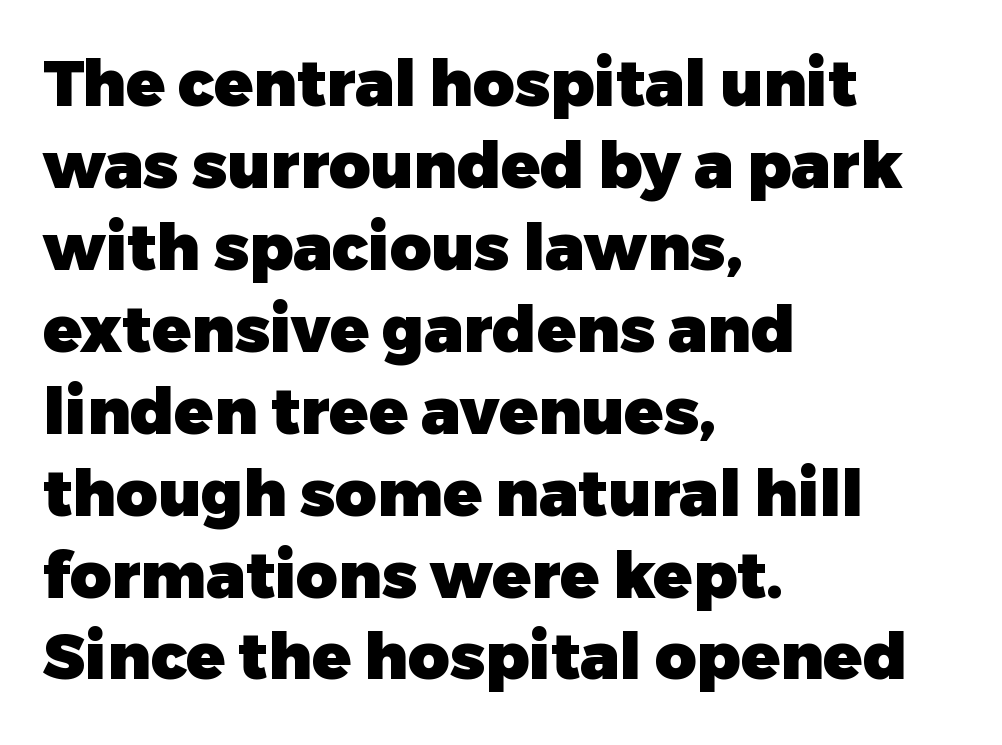
Words float on clear page, feet unadorned. Varying glyph widths throughout — classic text-font behaviour. The glyphs in this specimen are sans serif. Set as a true bold cut, around the 700 mark.
